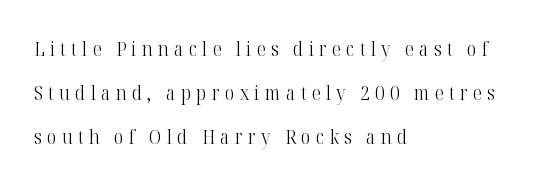
The image shows 20 px text type, upright; set left-aligned, loose line spacing (2.2x), unusually wide letter spacing (+0.27 em), not underlined.
